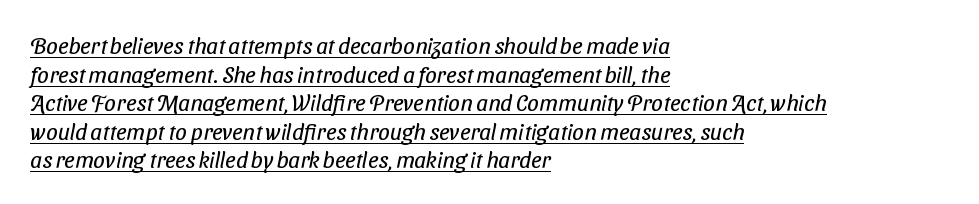
{"bold": "no", "underline": "yes", "align": "left", "line_spacing_ratio": 1.24, "letter_spacing": "normal", "letter_spacing_em": 0.0, "glyph_px": 23}
